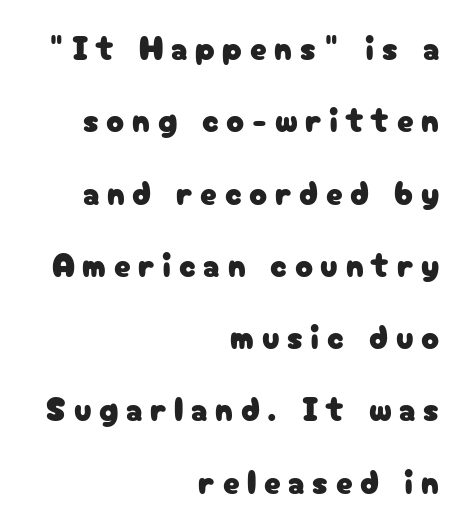
{"serif": "no", "italic": "no", "width": "normal", "stroke_contrast": "low", "x_height": "medium", "monospaced": "no", "underline": "no", "align": "right", "line_spacing": "loose", "line_spacing_ratio": 2.19, "letter_spacing": "wide", "letter_spacing_em": 0.23, "glyph_px": 33}
